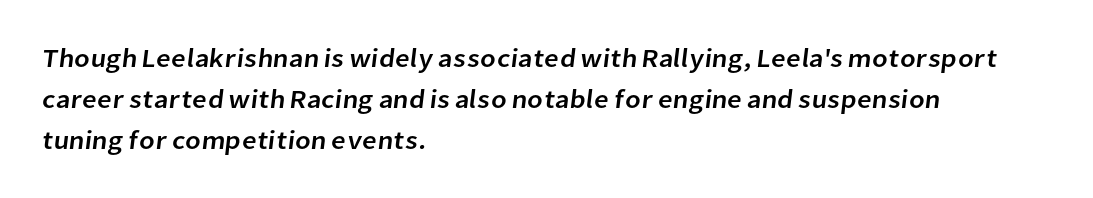
The area under the type is left untouched. Does the leading feel generous? No, just average. Does extra space separate the letters? No, they use regular spacing. Casual observation: everything's shoved over to the left.
